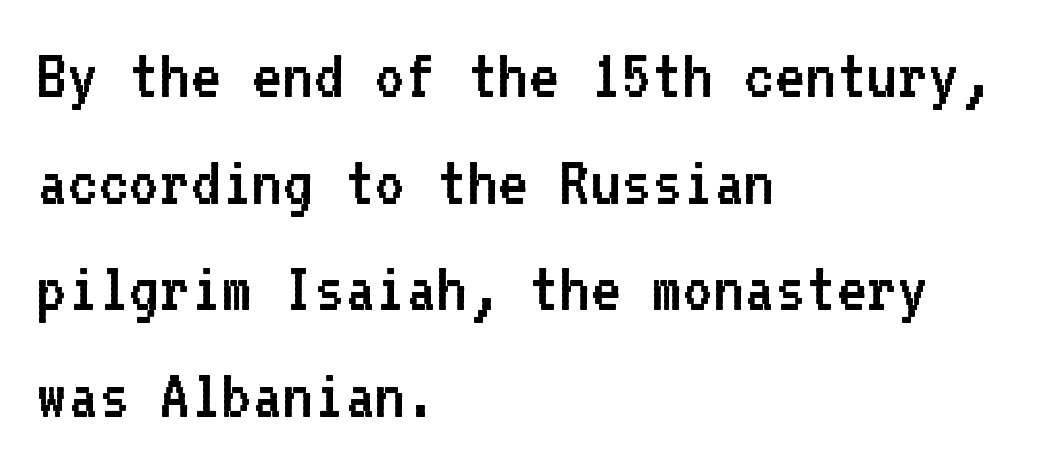
Q: Is the text bold? A: No.
Q: Is the text italic (slanted)? A: No, it is upright.
Q: Is the typeface a serif or a sans-serif typeface? A: Sans-serif.
Q: Is the text underlined? A: No.
Q: How is the paragraph aligned? A: Left-aligned.
Q: Is the spacing between letters normal or unusually wide? A: Normal.
Q: Is the spacing between lines tight, normal or loose? A: Normal.
Q: Width (condensed, normal, or wide)? A: Normal.
Q: Stroke contrast? A: Low.
Q: x-height? A: Medium.
Q: Monospaced? A: Yes.
